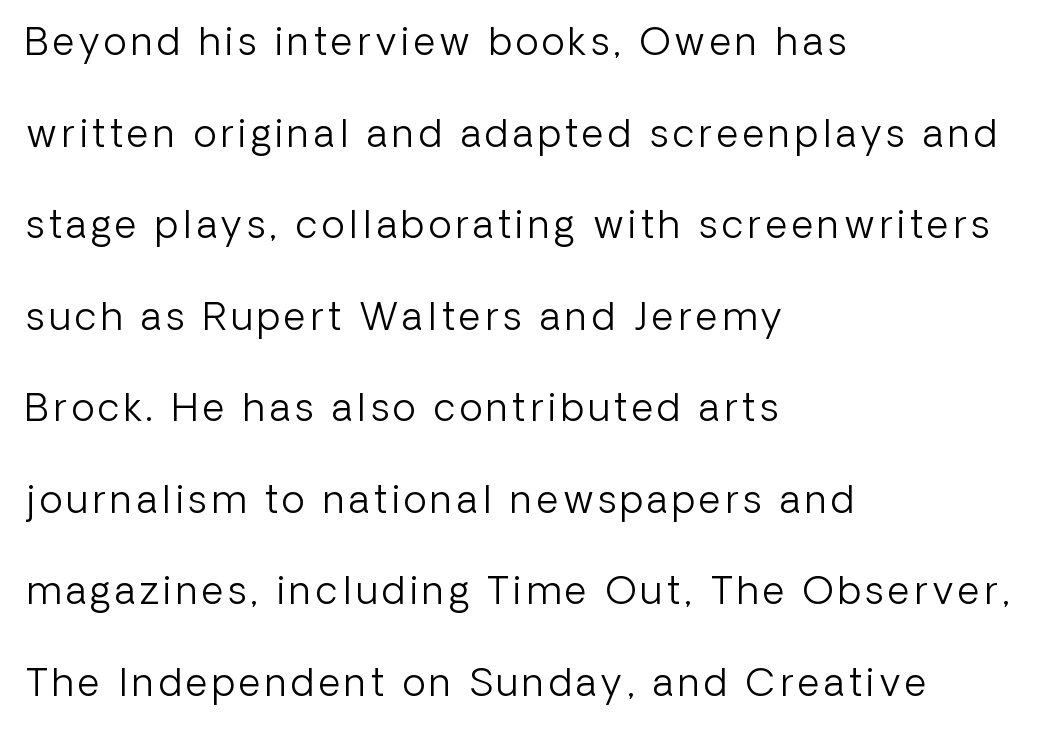
Q: Is the text bold? A: No.
Q: Is the text italic (slanted)? A: No, it is upright.
Q: Is the typeface a serif or a sans-serif typeface? A: Sans-serif.
Q: Is the text underlined? A: No.
Q: How is the paragraph aligned? A: Left-aligned.
Q: Is the spacing between lines tight, normal or loose? A: Loose.
Q: Width (condensed, normal, or wide)? A: Normal.
Q: Stroke contrast? A: Low.
Q: x-height? A: Medium.
Q: Monospaced? A: No.
